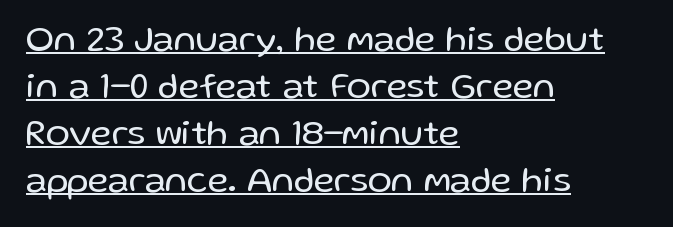
Q: Is the text bold? A: No.
Q: Is the text italic (slanted)? A: No, it is upright.
Q: Is the typeface a serif or a sans-serif typeface? A: Sans-serif.
Q: Is the text underlined? A: Yes.
Q: How is the paragraph aligned? A: Left-aligned.
Q: Is the spacing between letters normal or unusually wide? A: Normal.
Q: Is the spacing between lines tight, normal or loose? A: Normal.
Q: Width (condensed, normal, or wide)? A: Normal.
Q: Stroke contrast? A: Low.
Q: x-height? A: Medium.
Q: Monospaced? A: No.
